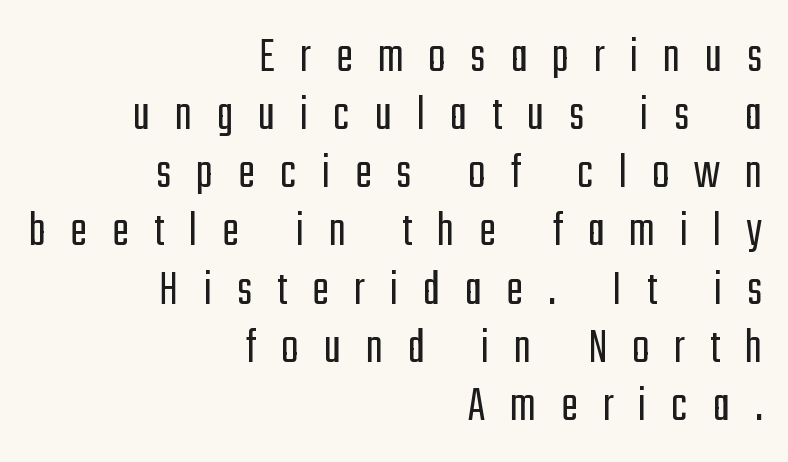
The image shows 51 px light, condensed sans-serif type, upright; set right-aligned, tight line spacing (1.14x), unusually wide letter spacing (+0.49 em), not underlined; low stroke contrast and a medium x-height.
